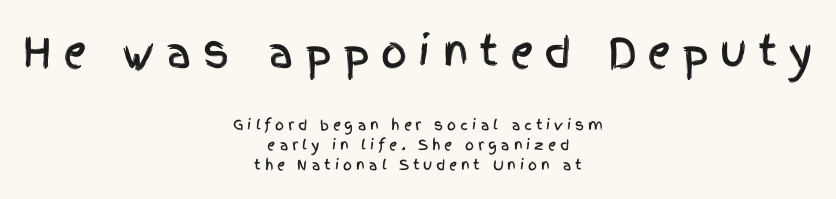
One-word summary of the alignment: center. This sample uses an upright cut, with every glyph sitting square on the baseline. Font category for this specimen: sans-serif. The rows are spaced the way most documents space them. Do the characters align in a grid? No, the font is proportional. The block sitting higher on the canvas is the one with enlarged characters.
